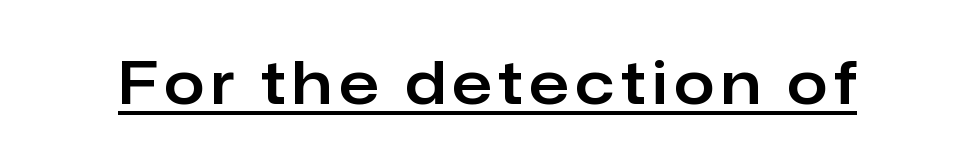
Q: Is the text italic (slanted)? A: No, it is upright.
Q: Is the typeface a serif or a sans-serif typeface? A: Sans-serif.
Q: Is the text underlined? A: Yes.
Q: Width (condensed, normal, or wide)? A: Normal.
Q: Stroke contrast? A: Low.
Q: x-height? A: Medium.
Q: Monospaced? A: No.
